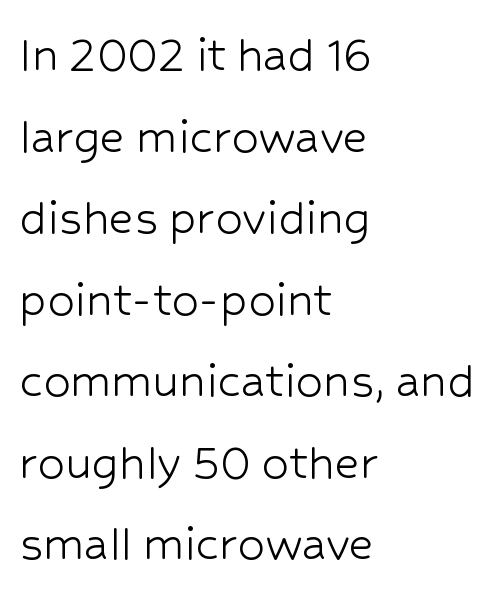
Stroke thickness stays within the range of a standard reading face or lighter. If you measured baseline to baseline, you'd find a middling distance. The glyphs in this specimen are sans serif. Default kerning and tracking; the words read as compact shapes. When letters stand straight like this, we call the style roman or upright.
